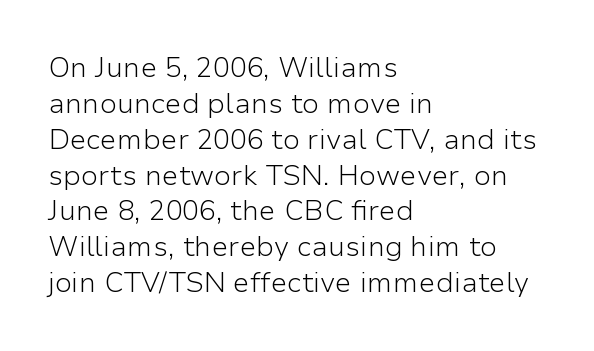
A sans-serif font was chosen for this passage. Underline: absent. Think of a printed novel: that variable character pitch is what you see here. The typography opts for an upright posture over an oblique one. One glance says typical: line gaps are just what's usual. The typeface has the unassuming heft of standard copy or less.
